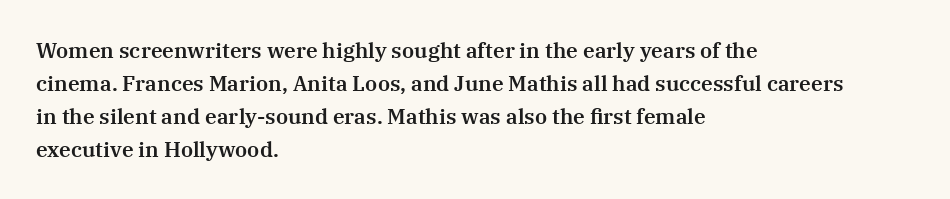
Do the letters lean? They stand straight. You could call the tracking neutral — neither tight nor loose. The passage shown is not underscored anywhere. The ragged edge is on the right, which tells us the setting is flush left. Students, observe: this is what conventionally led text looks like.
